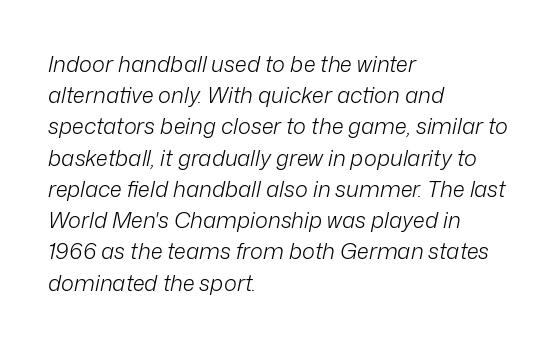
Q: Is the text bold? A: No.
Q: Is the text italic (slanted)? A: Yes, it leans right by about 12 degrees.
Q: Is the text underlined? A: No.
Q: How is the paragraph aligned? A: Left-aligned.
Q: Is the spacing between letters normal or unusually wide? A: Normal.
Q: Is the spacing between lines tight, normal or loose? A: Normal.
